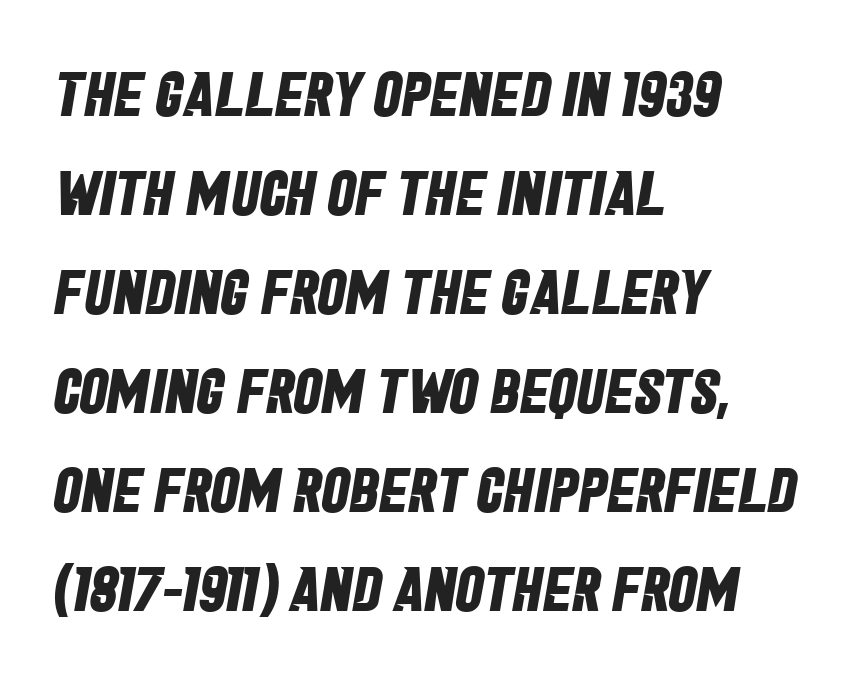
{"serif": "no", "bold": "yes", "weight": "bold", "width": "condensed", "stroke_contrast": "low", "x_height": "large", "monospaced": "no", "underline": "no", "align": "left", "line_spacing": "normal", "line_spacing_ratio": 1.57, "letter_spacing": "normal", "letter_spacing_em": 0.0, "glyph_px": 63}
